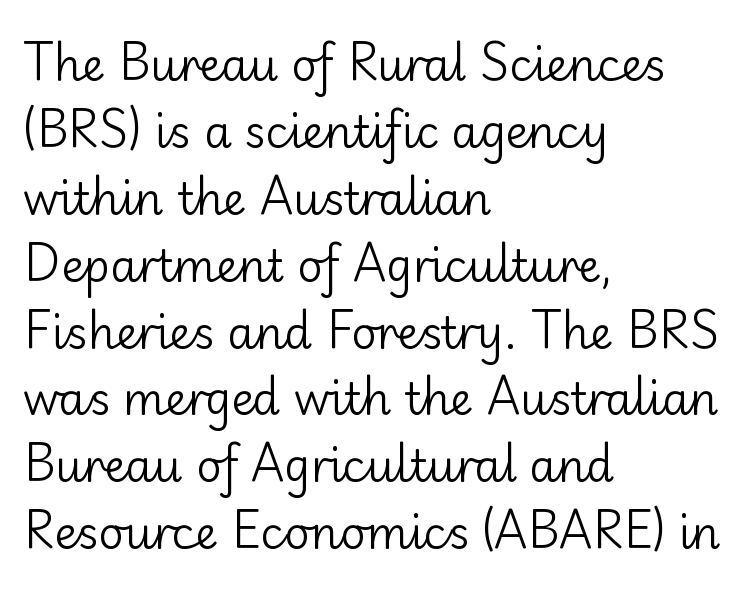
Q: Is the text bold? A: No.
Q: Is the text italic (slanted)? A: No, it is upright.
Q: Is the typeface a serif or a sans-serif typeface? A: Sans-serif.
Q: Is the text underlined? A: No.
Q: How is the paragraph aligned? A: Left-aligned.
Q: Is the spacing between letters normal or unusually wide? A: Normal.
Q: Is the spacing between lines tight, normal or loose? A: Normal.
Q: Width (condensed, normal, or wide)? A: Normal.
Q: Stroke contrast? A: Low.
Q: x-height? A: Small.
Q: Monospaced? A: No.
